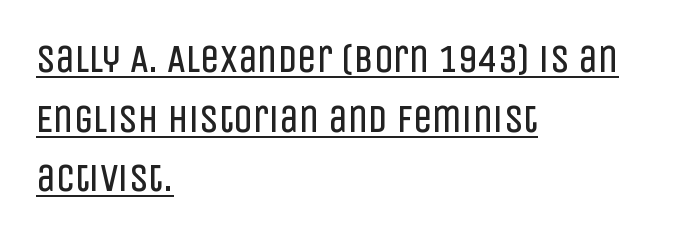
The image shows 39 px regular-weight, condensed sans-serif type, upright; set left-aligned, normal line spacing (1.53x), normal letter spacing, underlined; low stroke contrast and a large x-height.
